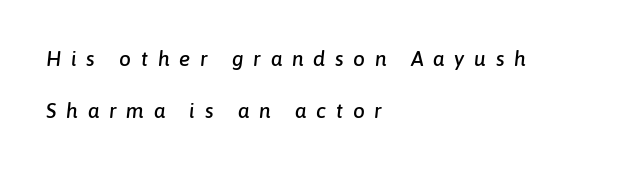
The lines in this sample share a left origin and differ only in where they stop. Characters are canted at an angle relative to the baseline's perpendicular. The line-height multiplier appears high, well above default. Glyph-to-glyph distance is far greater than everyday printed text.
